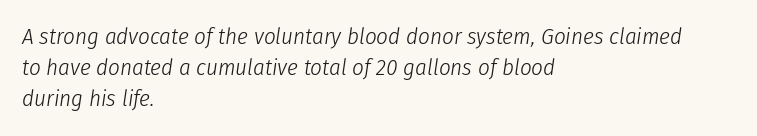
Q: Is the text bold? A: No.
Q: Is the text italic (slanted)? A: Yes, it leans right by about 8 degrees.
Q: Is the text underlined? A: No.
Q: How is the paragraph aligned? A: Left-aligned.
Q: Is the spacing between letters normal or unusually wide? A: Normal.
Q: Is the spacing between lines tight, normal or loose? A: Normal.
